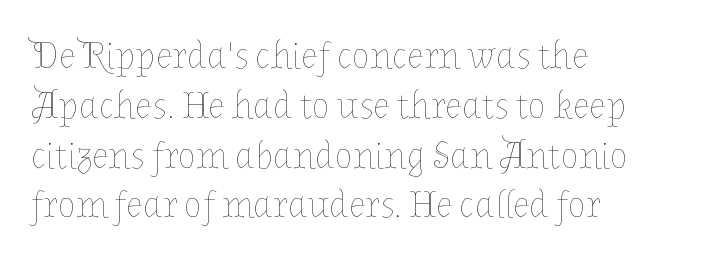
The designer left line spacing at the default. The letters stand straight up with perfectly vertical stems. The rendering anchors every line to the left-hand side. The passage shown is not underscored anywhere.
